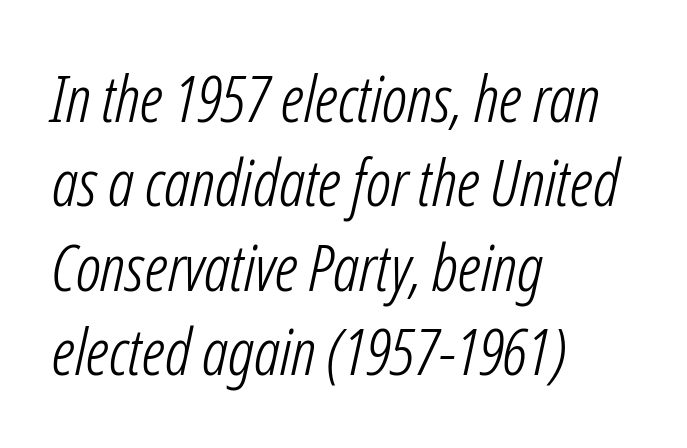
Varying glyph widths throughout — classic text-font behaviour. The line texture is even and compact thanks to regular tracking. Lines of text with bare space underneath. There's an unmistakable incline to the writing here. Students, observe: this is what conventionally led text looks like.
